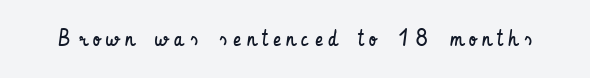
A roman cut, with each character standing at attention. The weight tops out at a normal text grade. You could only call the tracking loose — the letters float apart. The glyphs are unaccompanied by any horizontal stroke below them.
